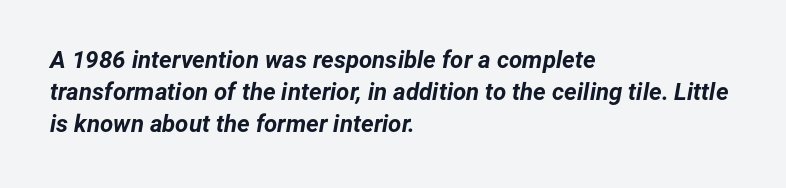
The image shows 24 px bold type, italic (leaning right); set left-aligned, normal line spacing (1.33x), normal letter spacing, not underlined.
